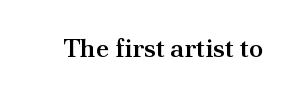
Ascenders rise straight up at ninety degrees. The typesetting leans somewhat heavy: a semibold. Observe the ordinary spacing: letters are neighbours, not strangers. Only glyphs here, with clear space below each row.
